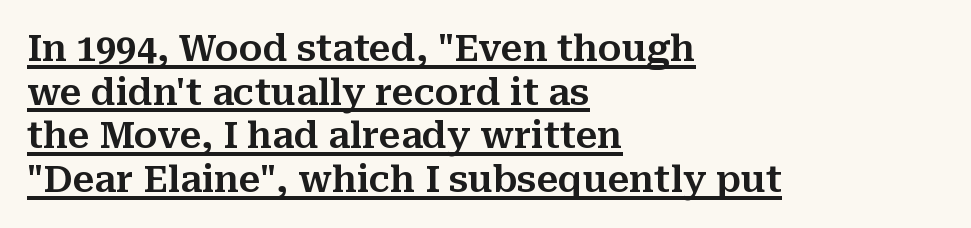
Q: Is the text italic (slanted)? A: No, it is upright.
Q: Is the typeface a serif or a sans-serif typeface? A: Serif.
Q: Is the text underlined? A: Yes.
Q: How is the paragraph aligned? A: Left-aligned.
Q: Is the spacing between letters normal or unusually wide? A: Normal.
Q: Width (condensed, normal, or wide)? A: Normal.
Q: Stroke contrast? A: Medium.
Q: x-height? A: Medium.
Q: Monospaced? A: No.
